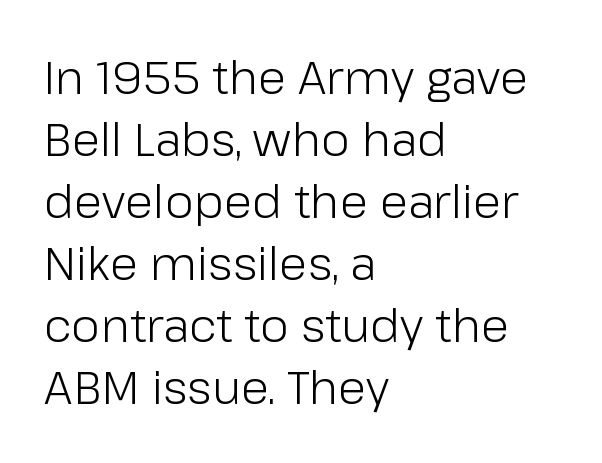
{"serif": "no", "italic": "no", "bold": "no", "weight": "light", "width": "normal", "stroke_contrast": "low", "x_height": "medium", "monospaced": "no", "underline": "no", "align": "left", "line_spacing": "normal", "line_spacing_ratio": 1.35, "letter_spacing": "normal", "letter_spacing_em": 0.0, "glyph_px": 46}
